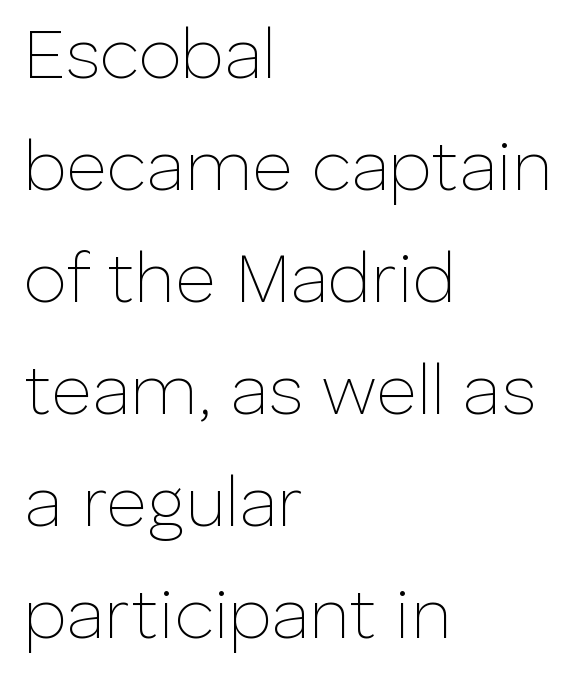
Ascenders rise straight up at ninety degrees. Regarding serifs, this sample does without them. The gaps between neighbouring characters are ordinary and unremarkable. Whoever set this chose a conventional vertical rhythm. Where is the straight margin? On the left.
